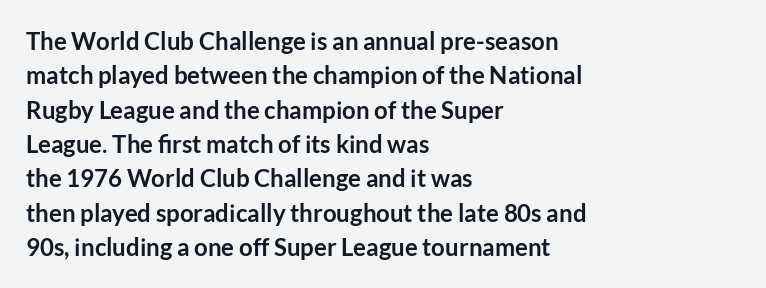
{"italic": "no", "bold": "yes", "underline": "no", "align": "left", "line_spacing": "normal", "line_spacing_ratio": 1.43, "letter_spacing": "normal", "letter_spacing_em": 0.0, "glyph_px": 24}
